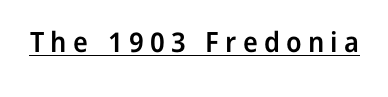
The image shows 28 px semibold sans-serif type, upright; set unusually wide letter spacing (+0.22 em), underlined; low stroke contrast and a medium x-height.
